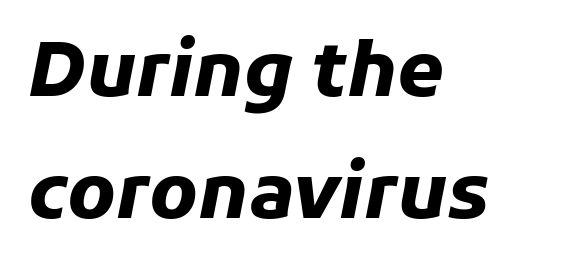
The baseline area is clear. These lines stack with their left ends in a neat column. Honestly, the row spacing looks completely unremarkable. Plenty of ink on the page — the face is bold.
